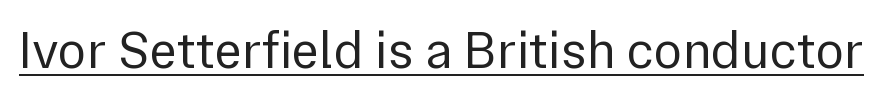
The font family rendered here belongs to the sans-serif group. The passage shown is not bold in any degree. The rendered words wear a rule along their underside. Here the glyphs are tracked normally, forming tight word shapes. Tall strokes in this sample are plumb rather than angled.
